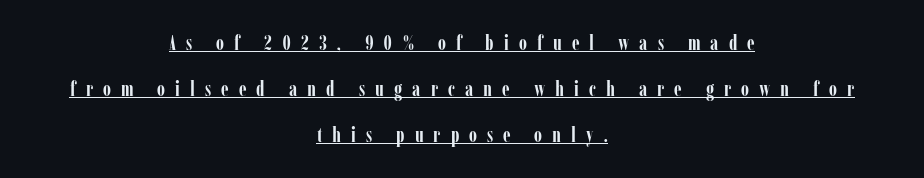
The passage shown is underscored from start to finish. A typesetter would call this heavily tracked-out type. Alignment: centered. Summary of vertical rhythm: relaxed, with wide interline spacing.
